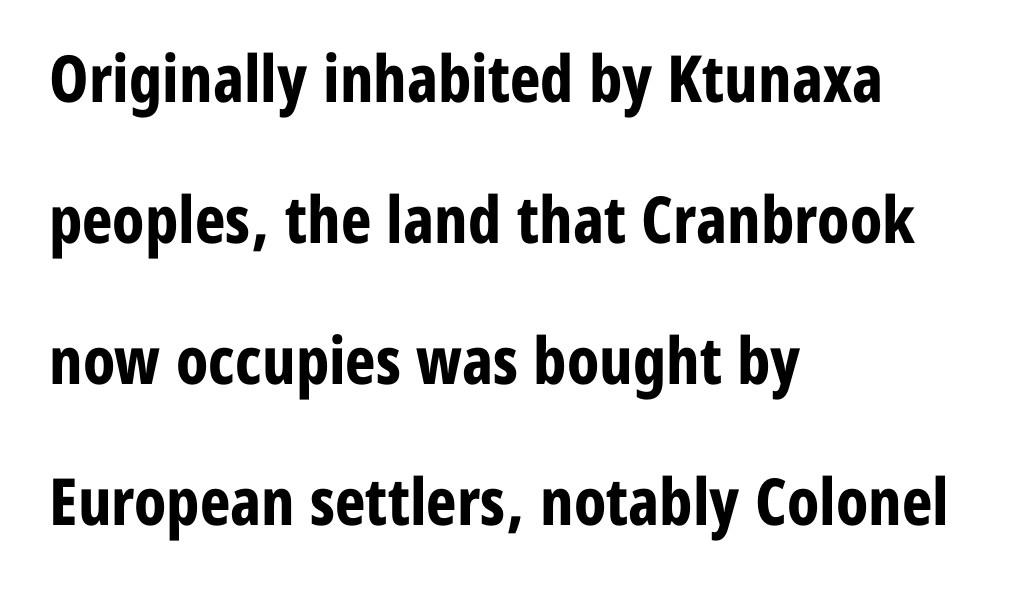
{"serif": "no", "italic": "no", "bold": "yes", "weight": "bold", "width": "condensed", "stroke_contrast": "low", "x_height": "medium", "monospaced": "no", "underline": "no", "align": "left", "line_spacing": "loose", "line_spacing_ratio": 2.17, "letter_spacing": "normal", "letter_spacing_em": 0.0, "glyph_px": 65}
